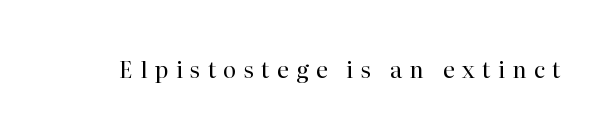
The image shows 23 px text type, upright; set unusually wide letter spacing (+0.31 em), not underlined.
